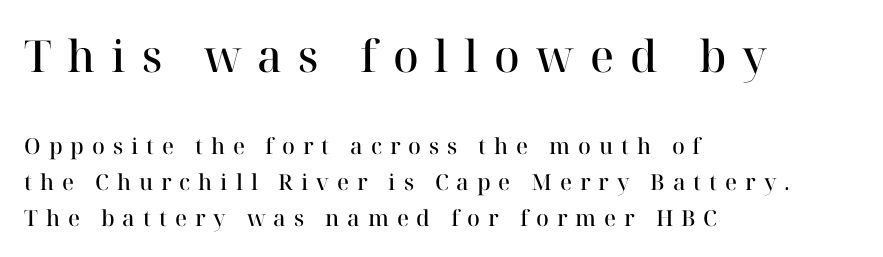
The image shows 44 px semibold serif type, upright; set left-aligned, normal line spacing (1.62x), unusually wide letter spacing (+0.36 em), not underlined; the first (top) block is 2.0x larger; high stroke contrast and a medium x-height.
